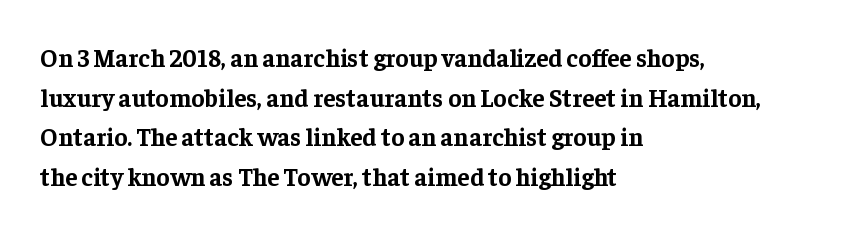
The words here are not underlined. Glyph-to-glyph distance matches everyday printed text. The rows are spaced the way most documents space them. The lettering holds an erect, upright posture throughout. Heavy-handed strokes throughout: this text is bold. Which margin do the lines hug? The left one — the right edge is uneven.
